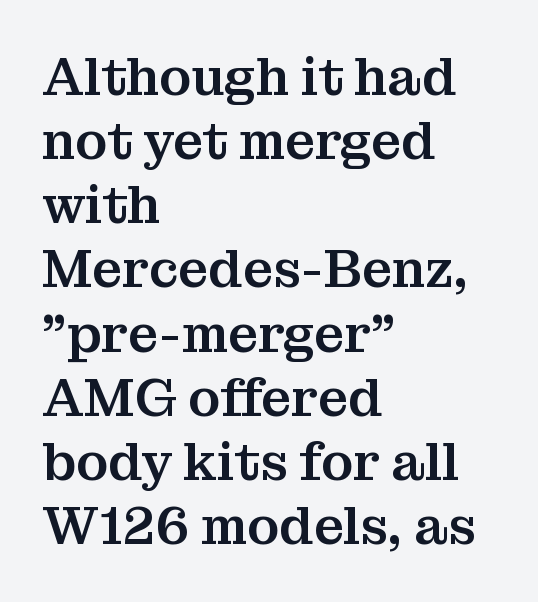
Q: Is the text italic (slanted)? A: No, it is upright.
Q: Is the typeface a serif or a sans-serif typeface? A: Serif.
Q: Is the text underlined? A: No.
Q: How is the paragraph aligned? A: Left-aligned.
Q: Is the spacing between letters normal or unusually wide? A: Normal.
Q: Width (condensed, normal, or wide)? A: Normal.
Q: Stroke contrast? A: Medium.
Q: x-height? A: Medium.
Q: Monospaced? A: No.
